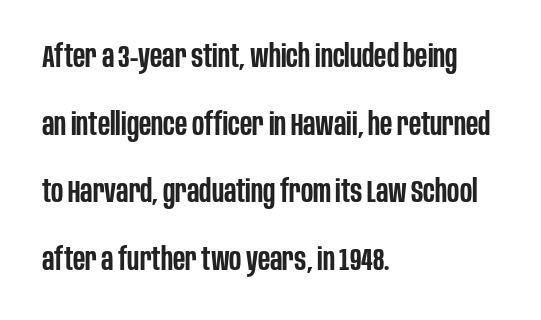
{"serif": "no", "italic": "no", "bold": "semi", "weight": "semibold", "width": "condensed", "stroke_contrast": "low", "x_height": "large", "monospaced": "no", "underline": "no", "align": "left", "line_spacing": "loose", "line_spacing_ratio": 2.18, "letter_spacing": "normal", "letter_spacing_em": 0.0, "glyph_px": 31}
